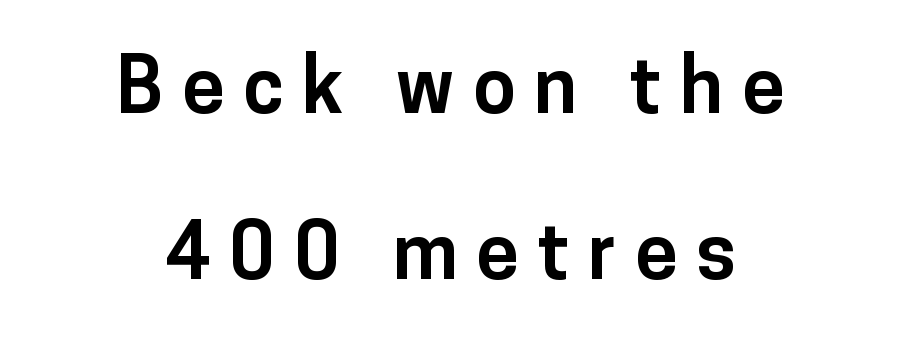
Q: Is the text bold? A: Yes.
Q: Is the text italic (slanted)? A: No, it is upright.
Q: Is the typeface a serif or a sans-serif typeface? A: Sans-serif.
Q: Is the text underlined? A: No.
Q: How is the paragraph aligned? A: Centered.
Q: Is the spacing between letters normal or unusually wide? A: Unusually wide.
Q: Is the spacing between lines tight, normal or loose? A: Loose.
Q: Width (condensed, normal, or wide)? A: Normal.
Q: Stroke contrast? A: Low.
Q: x-height? A: Medium.
Q: Monospaced? A: No.
